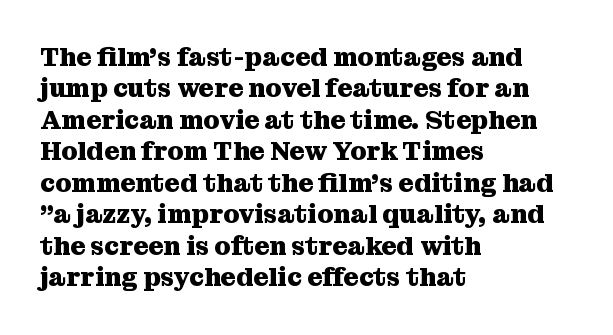
The image shows 26 px bold type, upright; set left-aligned, line spacing 1.21x, normal letter spacing, not underlined.
